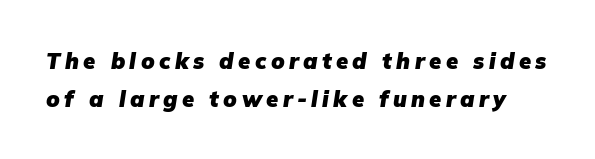
Q: Is the text bold? A: Yes.
Q: Is the text italic (slanted)? A: Yes, it leans right by about 9 degrees.
Q: Is the text underlined? A: No.
Q: Is the spacing between letters normal or unusually wide? A: Unusually wide.
